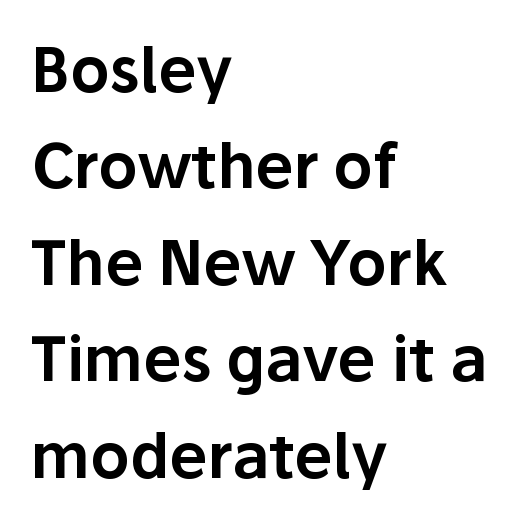
The image shows 61 px sans-serif type, upright; set left-aligned, normal line spacing (1.58x), normal letter spacing, not underlined; low stroke contrast and a medium x-height.
